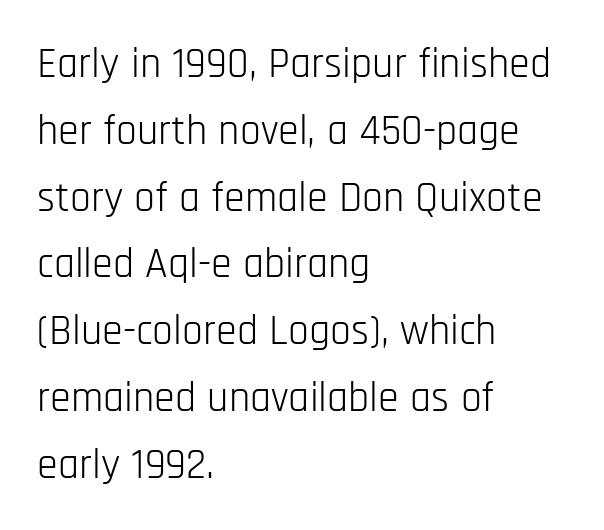
Q: Is the text bold? A: No.
Q: Is the text italic (slanted)? A: No, it is upright.
Q: Is the typeface a serif or a sans-serif typeface? A: Sans-serif.
Q: Is the text underlined? A: No.
Q: How is the paragraph aligned? A: Left-aligned.
Q: Is the spacing between letters normal or unusually wide? A: Normal.
Q: Is the spacing between lines tight, normal or loose? A: Normal.
Q: Width (condensed, normal, or wide)? A: Condensed.
Q: Stroke contrast? A: Low.
Q: x-height? A: Large.
Q: Monospaced? A: No.
